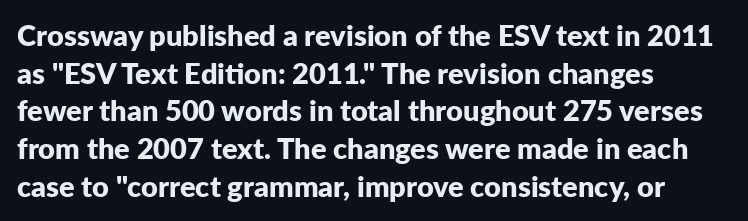
The image shows 29 px bold sans-serif type, upright; set left-aligned, normal line spacing (1.3x), normal letter spacing, not underlined; low stroke contrast and a medium x-height.
